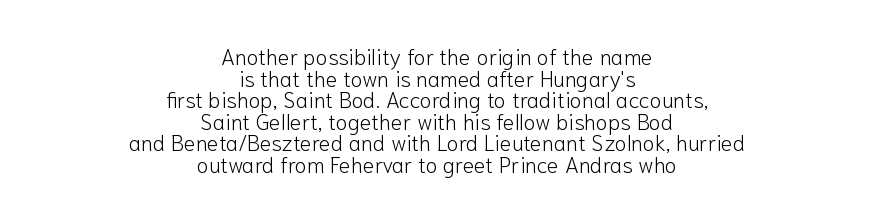
Q: Is the text bold? A: No.
Q: Is the text italic (slanted)? A: No, it is upright.
Q: Is the text underlined? A: No.
Q: How is the paragraph aligned? A: Centered.
Q: Is the spacing between letters normal or unusually wide? A: Normal.
Q: Is the spacing between lines tight, normal or loose? A: Tight.
